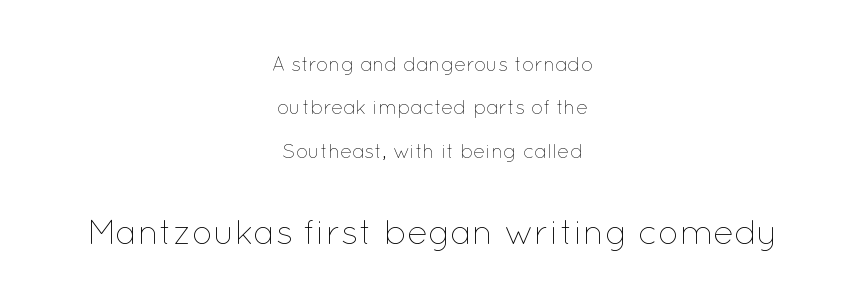
Glyph-to-glyph distance matches everyday printed text. Between these two stacked blocks, the lower one wins on size. A student would call this center alignment; a typographer would say set centered. Baseline-to-baseline distance is far greater than the letter height. Check the space under the baseline: it is left empty. Each stroke keeps to a modest, everyday thickness or less.
